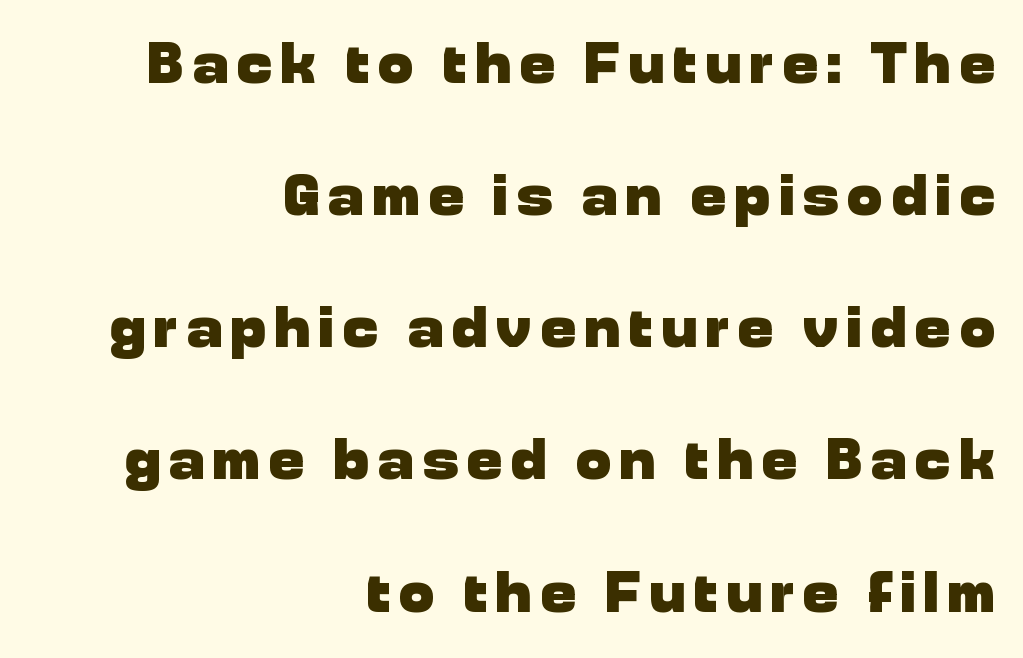
{"serif": "no", "italic": "no", "bold": "yes", "weight": "heavy", "width": "normal", "stroke_contrast": "low", "x_height": "medium", "monospaced": "no", "underline": "no", "align": "right", "line_spacing": "loose", "line_spacing_ratio": 2.24, "glyph_px": 59}
